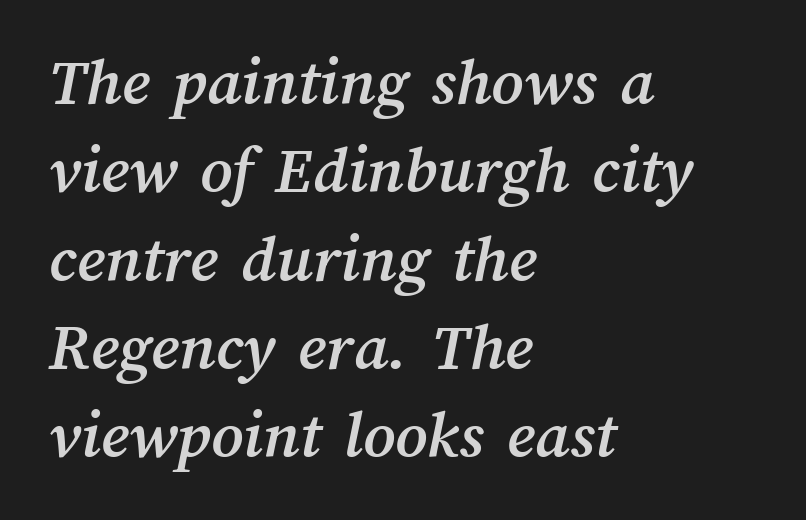
The type is set solid horizontally, with unmodified tracking. This sample has the flowing, uneven cadence of proportional lettering. Short and long lines alike share a common starting point at left. The baseline area is clear. The leading is moderate, giving the passage an even texture.
